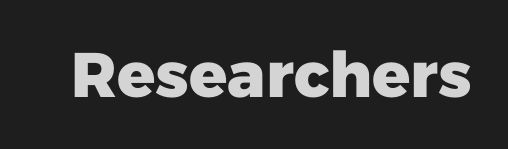
Q: Is the text bold? A: Yes.
Q: Is the text italic (slanted)? A: No, it is upright.
Q: Is the typeface a serif or a sans-serif typeface? A: Sans-serif.
Q: Is the text underlined? A: No.
Q: Is the spacing between letters normal or unusually wide? A: Normal.
Q: Width (condensed, normal, or wide)? A: Normal.
Q: Stroke contrast? A: Low.
Q: x-height? A: Medium.
Q: Monospaced? A: No.
